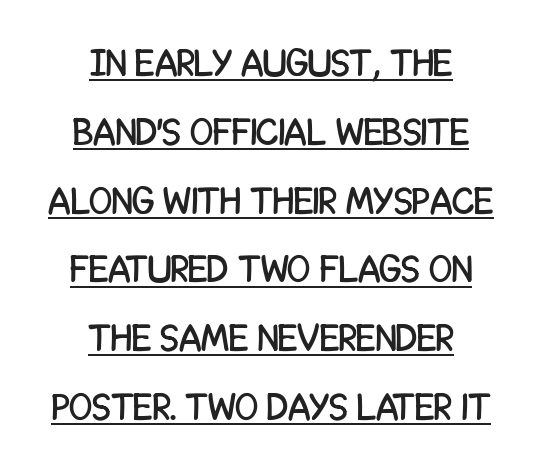
Q: Is the text italic (slanted)? A: No, it is upright.
Q: Is the typeface a serif or a sans-serif typeface? A: Sans-serif.
Q: Is the text underlined? A: Yes.
Q: How is the paragraph aligned? A: Centered.
Q: Is the spacing between letters normal or unusually wide? A: Normal.
Q: Width (condensed, normal, or wide)? A: Condensed.
Q: Stroke contrast? A: Low.
Q: x-height? A: Large.
Q: Monospaced? A: No.
